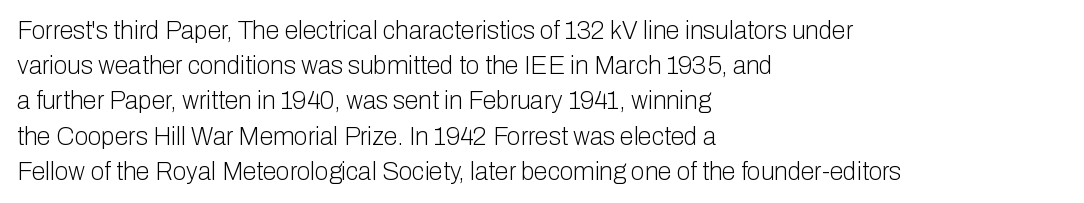
Q: Is the text bold? A: No.
Q: Is the text italic (slanted)? A: No, it is upright.
Q: Is the text underlined? A: No.
Q: How is the paragraph aligned? A: Left-aligned.
Q: Is the spacing between letters normal or unusually wide? A: Normal.
Q: Is the spacing between lines tight, normal or loose? A: Normal.
